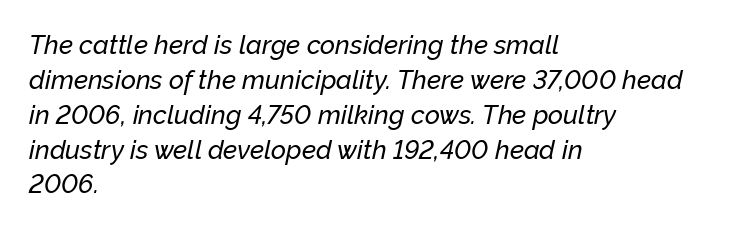
Q: Is the text italic (slanted)? A: Yes, it leans right by about 12 degrees.
Q: Is the text underlined? A: No.
Q: How is the paragraph aligned? A: Left-aligned.
Q: Is the spacing between letters normal or unusually wide? A: Normal.
Q: Is the spacing between lines tight, normal or loose? A: Normal.
